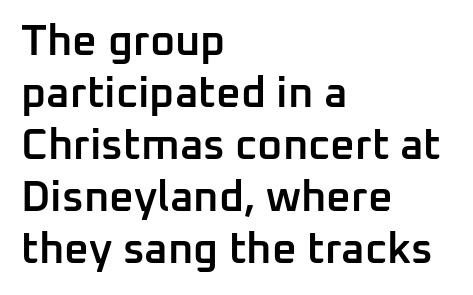
The image shows 43 px semibold sans-serif type, upright; set left-aligned, line spacing 1.21x, normal letter spacing, not underlined; low stroke contrast and a medium x-height.
